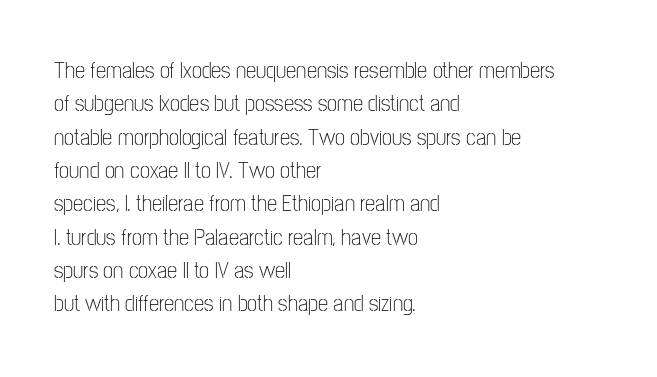
{"italic": "no", "bold": "no", "underline": "no", "align": "left", "line_spacing": "normal", "line_spacing_ratio": 1.45, "letter_spacing": "normal", "letter_spacing_em": 0.0, "glyph_px": 23}
